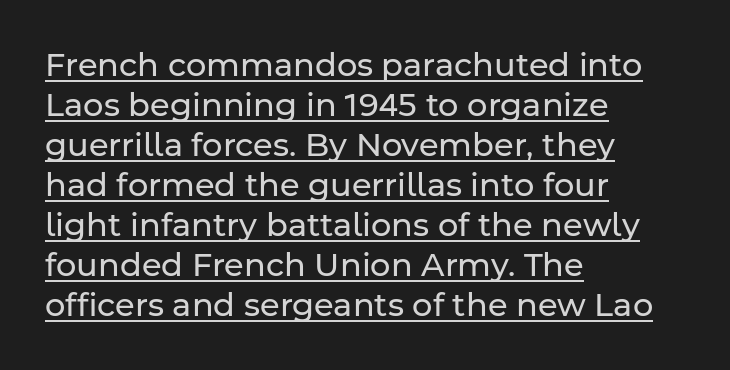
Caption: standard tracking, unaltered. Is this a fixed-width face? No — the glyphs have proportional, varying widths. Grotesque or geometric, the face here clearly has no serifs. Heft: none added — not bold.
